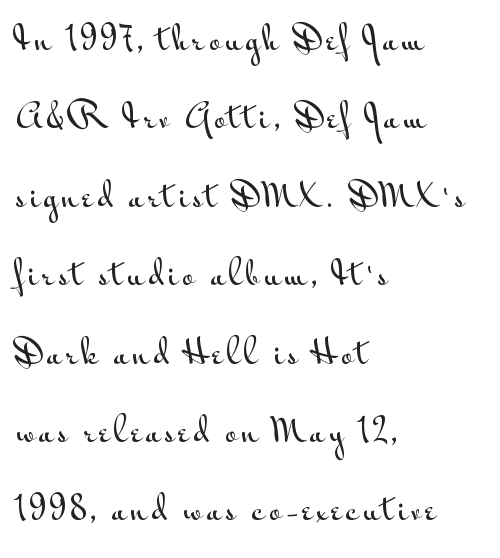
The image shows 32 px wide sans-serif type; set left-aligned, loose line spacing (2.45x), not underlined; medium stroke contrast and a small x-height.
